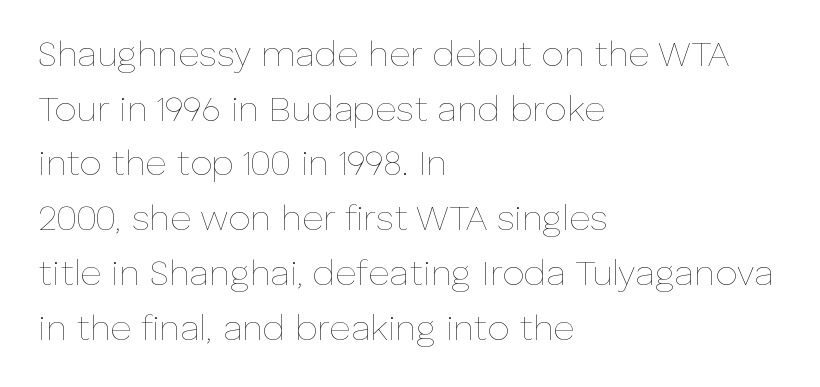
Q: Is the text bold? A: No.
Q: Is the text italic (slanted)? A: No, it is upright.
Q: Is the text underlined? A: No.
Q: How is the paragraph aligned? A: Left-aligned.
Q: Is the spacing between letters normal or unusually wide? A: Normal.
Q: Is the spacing between lines tight, normal or loose? A: Normal.
Q: Width (condensed, normal, or wide)? A: Normal.
Q: Stroke contrast? A: Low.
Q: x-height? A: Medium.
Q: Monospaced? A: No.
